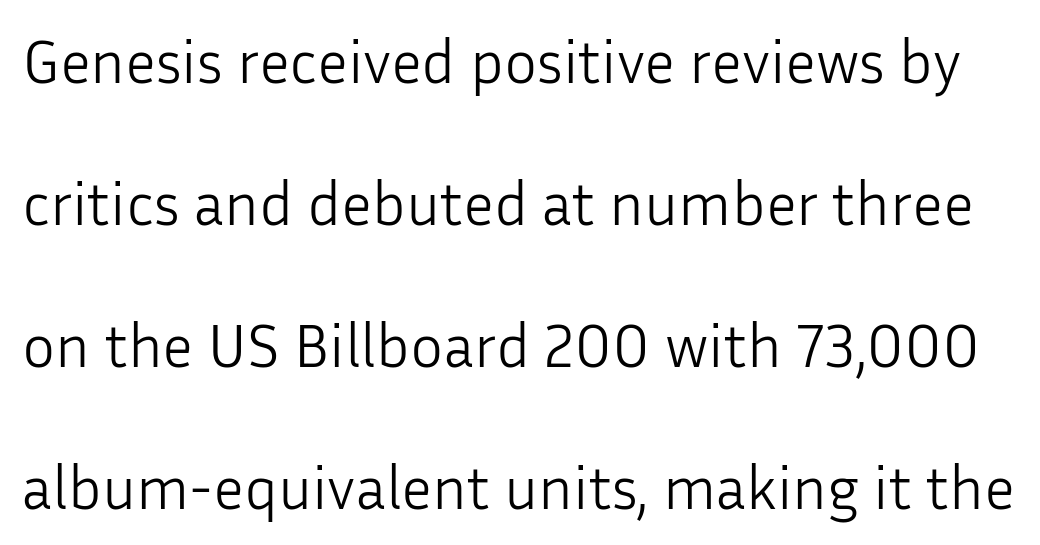
{"serif": "no", "italic": "no", "bold": "no", "weight": "light", "width": "normal", "stroke_contrast": "low", "x_height": "medium", "monospaced": "no", "underline": "no", "line_spacing": "loose", "line_spacing_ratio": 2.29, "letter_spacing": "normal", "letter_spacing_em": 0.0, "glyph_px": 62}
